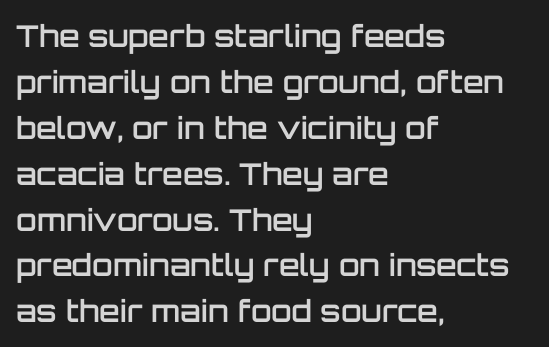
{"serif": "no", "italic": "no", "bold": "semi", "weight": "semibold", "width": "normal", "stroke_contrast": "low", "x_height": "large", "monospaced": "no", "underline": "no", "align": "left", "line_spacing": "normal", "line_spacing_ratio": 1.53, "letter_spacing": "normal", "letter_spacing_em": 0.0, "glyph_px": 30}
